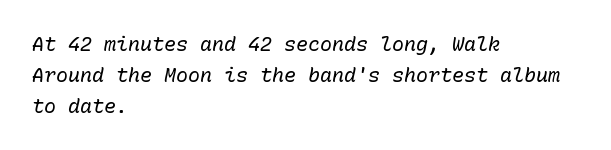
The image shows 20 px text type, italic (leaning right); set left-aligned, normal line spacing (1.54x), normal letter spacing, not underlined.
